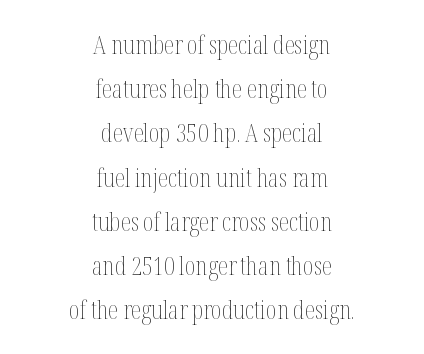
{"italic": "no", "bold": "no", "underline": "no", "align": "center", "line_spacing": "normal", "line_spacing_ratio": 1.7, "letter_spacing": "normal", "letter_spacing_em": 0.0, "glyph_px": 26}
